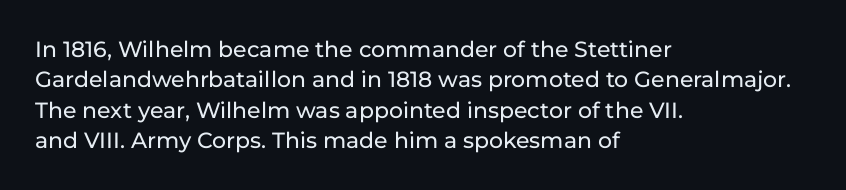
The image shows 22 px text type, upright; set left-aligned, normal line spacing (1.38x), normal letter spacing, not underlined.
